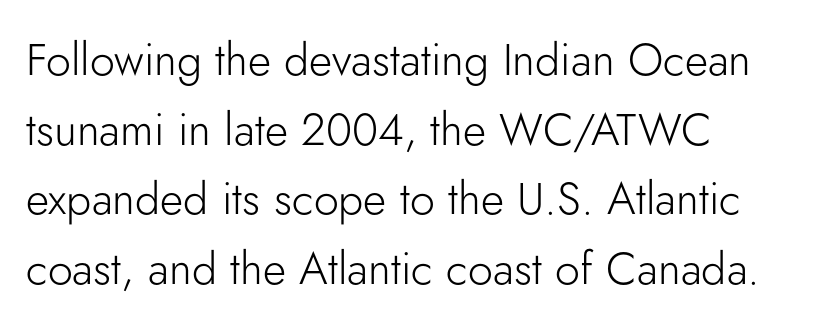
The image shows 45 px light sans-serif type, upright; set left-aligned, normal line spacing (1.55x), normal letter spacing, not underlined; low stroke contrast and a small x-height.
